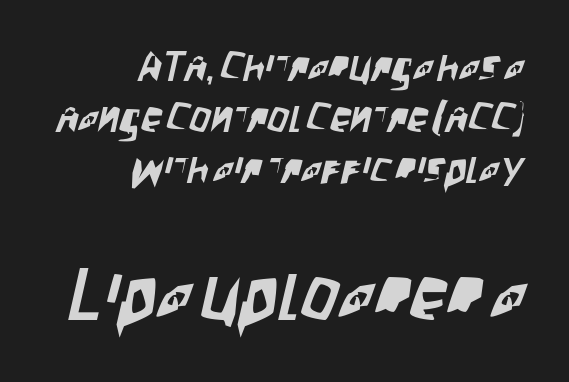
{"serif": "no", "width": "condensed", "stroke_contrast": "low", "x_height": "large", "monospaced": "no", "underline": "no", "align": "right", "line_spacing_ratio": 1.22, "letter_spacing": "normal", "letter_spacing_em": 0.0, "larger_block": "second", "size_ratio": 1.76, "glyph_px": 74}
